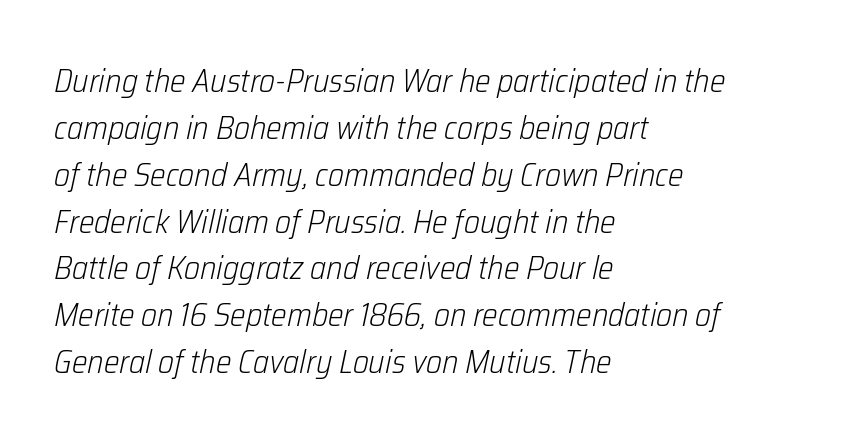
Only glyphs here, with clear space below each row. The lines in this sample share a left origin and differ only in where they stop. No chunkiness to these letters — they're not bold. Here the designer chose a conventional face with non-uniform glyph widths. The glyphs look as if they've been sheared to an angle.
